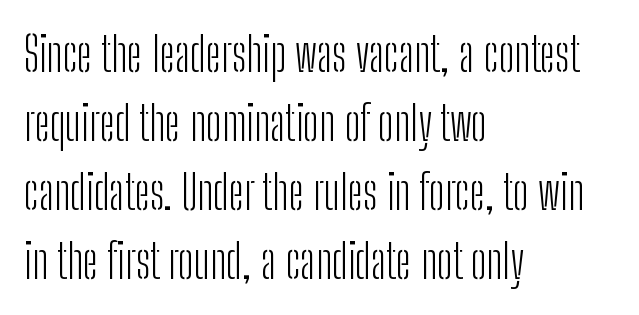
{"serif": "no", "italic": "no", "bold": "no", "weight": "light", "width": "condensed", "stroke_contrast": "low", "x_height": "medium", "monospaced": "no", "underline": "no", "align": "left", "line_spacing": "normal", "line_spacing_ratio": 1.44, "letter_spacing": "normal", "letter_spacing_em": 0.0, "glyph_px": 48}
